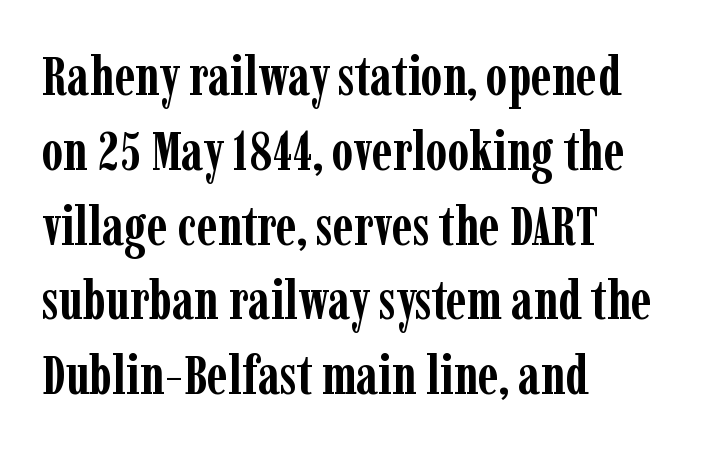
{"serif": "yes", "italic": "no", "bold": "yes", "weight": "semibold", "width": "condensed", "stroke_contrast": "low", "x_height": "medium", "monospaced": "no", "underline": "no", "align": "left", "line_spacing": "normal", "line_spacing_ratio": 1.36, "letter_spacing": "normal", "letter_spacing_em": 0.0, "glyph_px": 55}
